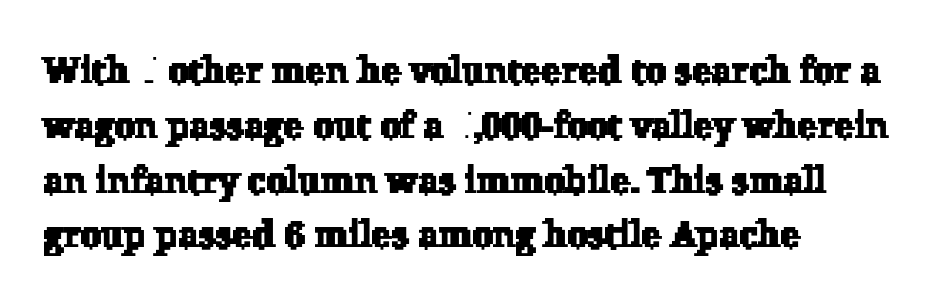
{"serif": "yes", "width": "normal", "stroke_contrast": "low", "x_height": "medium", "monospaced": "no", "underline": "no", "align": "left", "line_spacing": "normal", "line_spacing_ratio": 1.48, "letter_spacing": "normal", "letter_spacing_em": 0.0, "glyph_px": 37}
